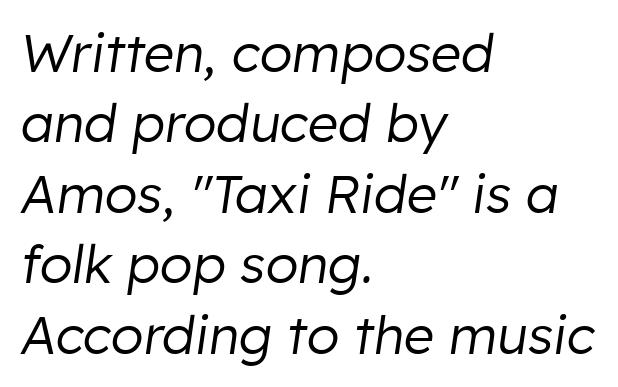
One-word summary of the alignment: left. You could not count columns in this text — the font is proportionally spaced. In terms of letterspacing, this is plain default setting. Descenders hang freely into open space. The whole block is typeset with a tilt. Compared with a typical body face, this is equally light or lighter still.
